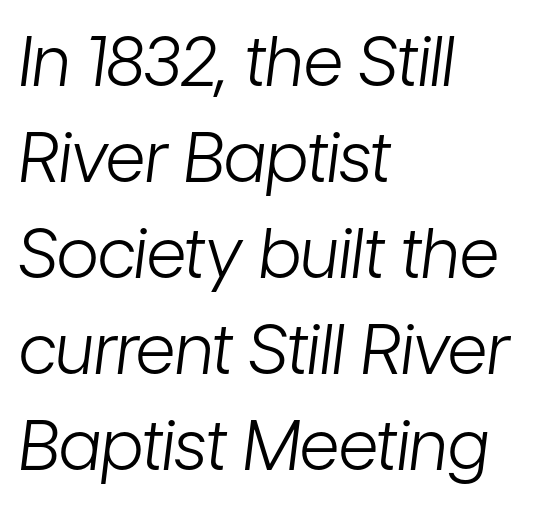
The image shows 69 px light, condensed type, italic (leaning right); set left-aligned, normal line spacing (1.39x), normal letter spacing, not underlined; low stroke contrast and a medium x-height.
